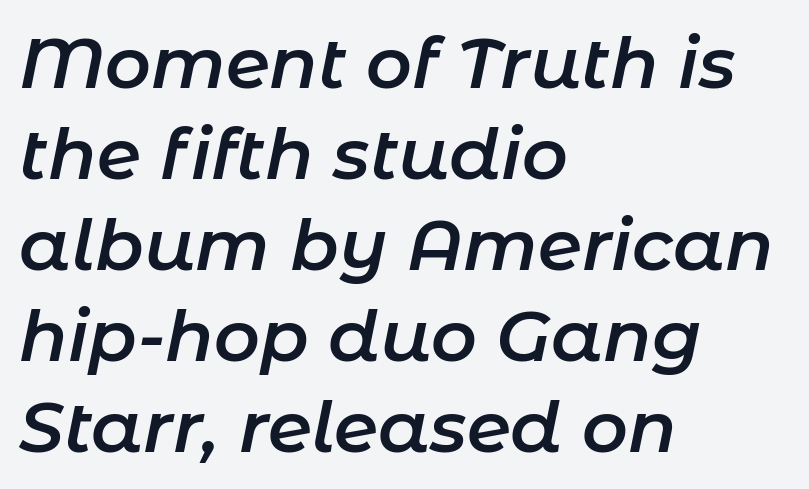
You could not count columns in this text — the font is proportionally spaced. Honestly, the letter spacing is just normal — you wouldn't notice it. This is the in-between weight designers call semibold or demi. Teacher's note: observe the even left margin — that is flush-left alignment. Tall strokes in this sample are angled rather than plumb.
